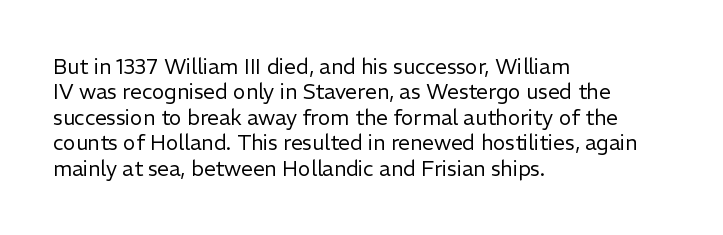
Q: Is the text bold? A: No.
Q: Is the text italic (slanted)? A: No, it is upright.
Q: Is the text underlined? A: No.
Q: How is the paragraph aligned? A: Left-aligned.
Q: Is the spacing between letters normal or unusually wide? A: Normal.
